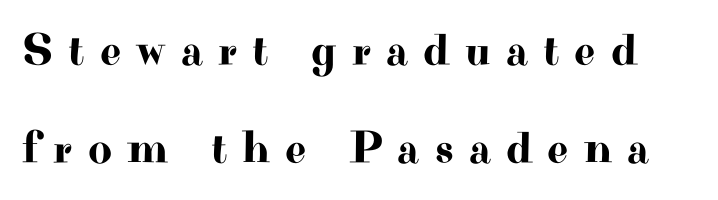
Characters remain perfectly vertical along every line. A typesetter would call this leading open, well beyond the default. Think of a printed novel: that variable character pitch is what you see here. Typographically, this falls in the serif category.
